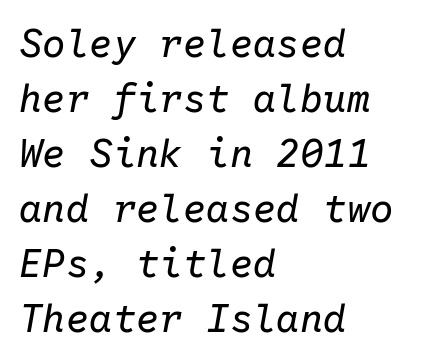
Summary of vertical rhythm: regular, with standard interline spacing. No extra tracking has been applied to these lines. Does the copy run flush right? No — it runs flush left. Emphasis-style slanted type is in use. Looks like terminal output: every glyph gets an equal slot. The weight tops out at a normal text grade.
